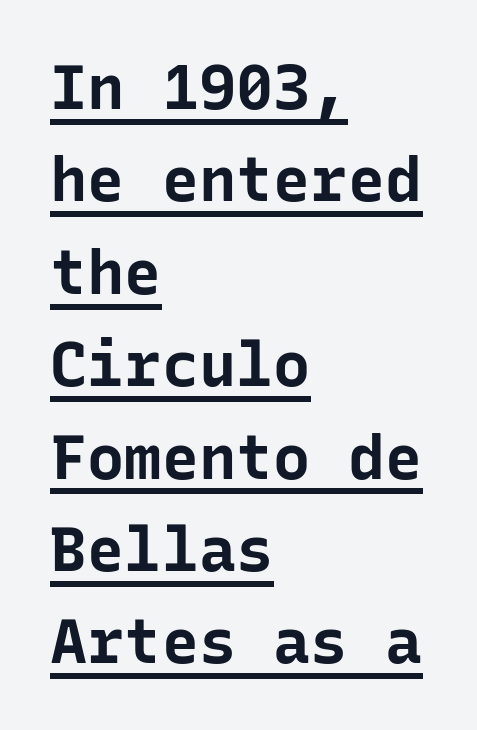
{"serif": "no", "italic": "no", "bold": "yes", "weight": "bold", "width": "normal", "stroke_contrast": "low", "x_height": "medium", "monospaced": "yes", "underline": "yes", "align": "left", "line_spacing": "normal", "line_spacing_ratio": 1.49, "letter_spacing": "normal", "letter_spacing_em": 0.0, "glyph_px": 62}
